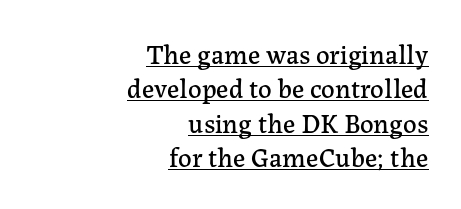
Q: Is the text italic (slanted)? A: No, it is upright.
Q: Is the text underlined? A: Yes.
Q: How is the paragraph aligned? A: Right-aligned.
Q: Is the spacing between letters normal or unusually wide? A: Normal.
Q: Is the spacing between lines tight, normal or loose? A: Normal.
